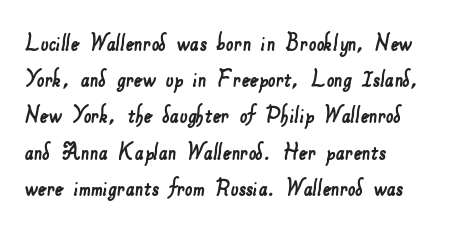
Q: Is the text underlined? A: No.
Q: Is the spacing between letters normal or unusually wide? A: Normal.
Q: Is the spacing between lines tight, normal or loose? A: Normal.
